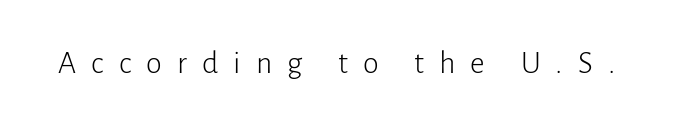
Compared with typical body copy, the letter spacing here is much looser. Has an underline been added? It has not. No extra ink here — the face is not bold. These lines are rendered in a variable-pitch font. Serifs: no, the terminals of the letterforms are clean. Posture: vertical.
